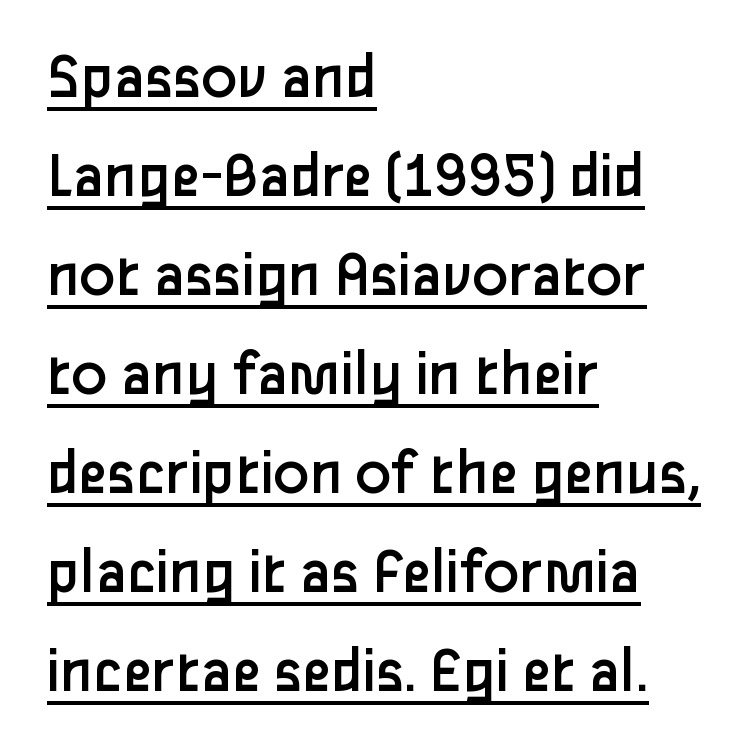
Q: Is the text bold? A: No.
Q: Is the text italic (slanted)? A: No, it is upright.
Q: Is the typeface a serif or a sans-serif typeface? A: Sans-serif.
Q: Is the text underlined? A: Yes.
Q: How is the paragraph aligned? A: Left-aligned.
Q: Is the spacing between letters normal or unusually wide? A: Normal.
Q: Is the spacing between lines tight, normal or loose? A: Normal.
Q: Width (condensed, normal, or wide)? A: Normal.
Q: Stroke contrast? A: Low.
Q: x-height? A: Medium.
Q: Monospaced? A: No.
